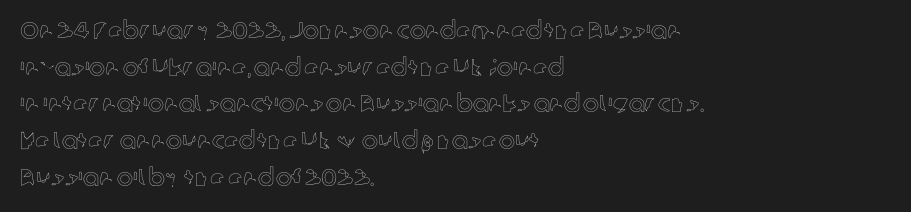
{"italic": "no", "underline": "no", "align": "left", "line_spacing": "normal", "line_spacing_ratio": 1.53, "letter_spacing": "normal", "letter_spacing_em": 0.0, "glyph_px": 24}
